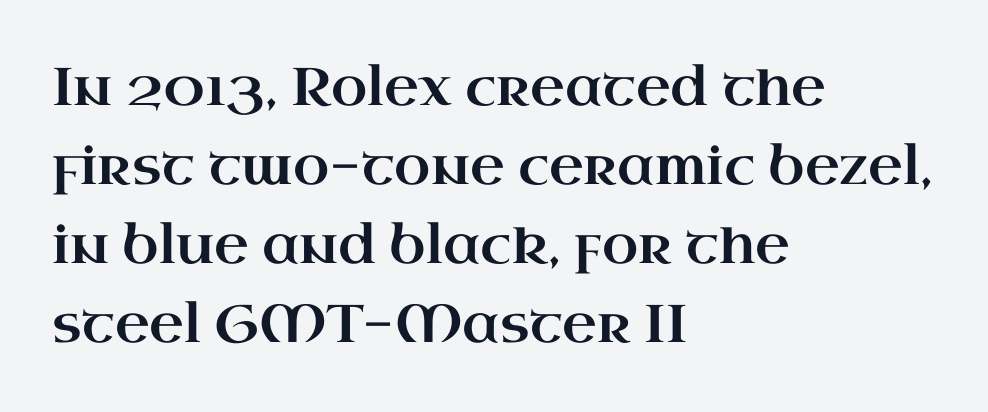
The image shows 53 px wide serif type, upright; set left-aligned, normal line spacing (1.49x), normal letter spacing, not underlined; high stroke contrast and a small x-height.
